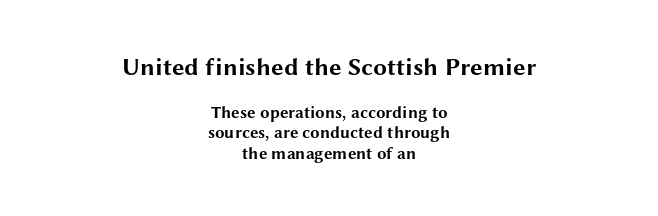
Tall strokes in this sample are plumb rather than angled. In CSS terms this would be text-align: center. Lines of text with bare space underneath. Size hierarchy here favors the leading block over the trailing one. A full-strength bold gives these letters their thick strokes. The face used here is rendered with its standard letterfit.
